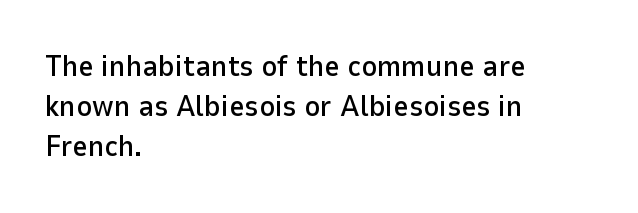
{"serif": "no", "italic": "no", "width": "normal", "stroke_contrast": "low", "x_height": "medium", "monospaced": "no", "underline": "no", "align": "left", "line_spacing": "normal", "line_spacing_ratio": 1.34, "letter_spacing": "normal", "letter_spacing_em": 0.0, "glyph_px": 30}
